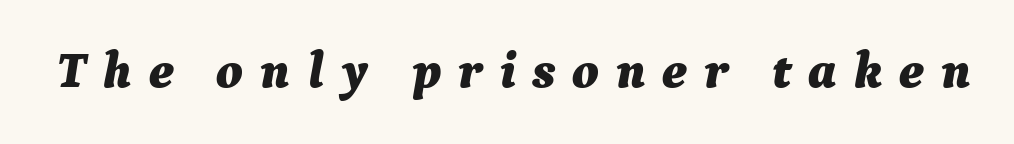
Does the weight exceed regular? Yes, all the way to bold. Descenders are the only things crossing below the line. Looks like regular typesetting: each glyph gets only the width it needs. The whole block is typeset with a tilt. The tracking reads as deliberately expanded to a designer's eye.
